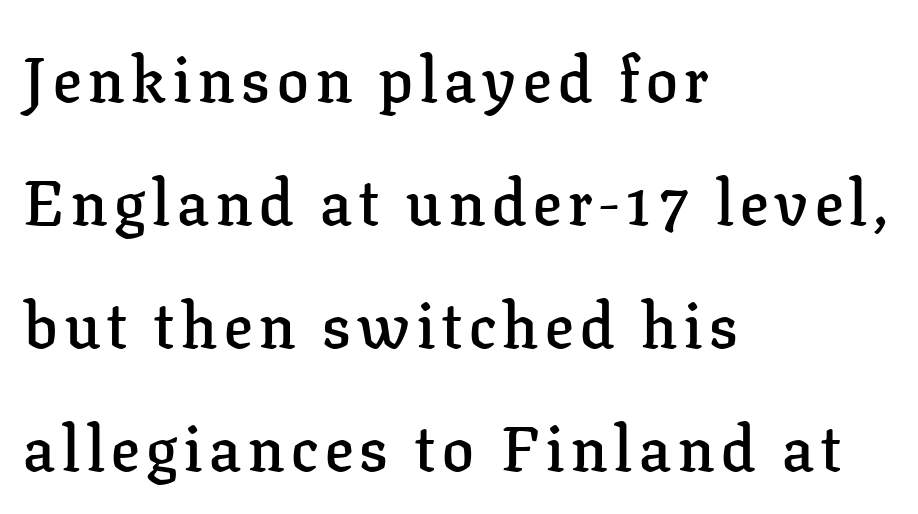
Q: Is the text bold? A: Semi-bold.
Q: Is the text italic (slanted)? A: No, it is upright.
Q: Is the typeface a serif or a sans-serif typeface? A: Serif.
Q: Is the text underlined? A: No.
Q: How is the paragraph aligned? A: Left-aligned.
Q: Is the spacing between lines tight, normal or loose? A: Loose.
Q: Width (condensed, normal, or wide)? A: Normal.
Q: Stroke contrast? A: Low.
Q: x-height? A: Medium.
Q: Monospaced? A: No.
